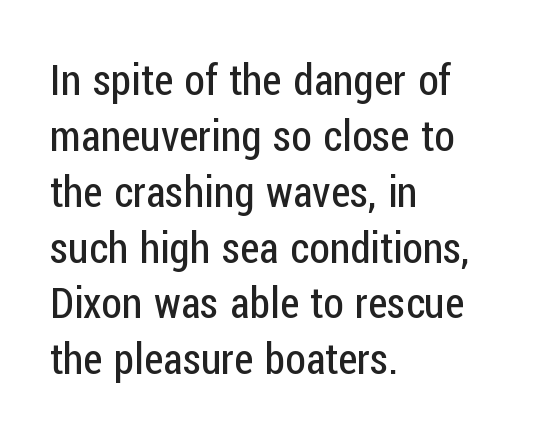
{"serif": "no", "italic": "no", "bold": "no", "weight": "regular", "width": "condensed", "stroke_contrast": "low", "x_height": "medium", "monospaced": "no", "underline": "no", "align": "left", "line_spacing": "normal", "line_spacing_ratio": 1.33, "letter_spacing": "normal", "letter_spacing_em": 0.0, "glyph_px": 42}
